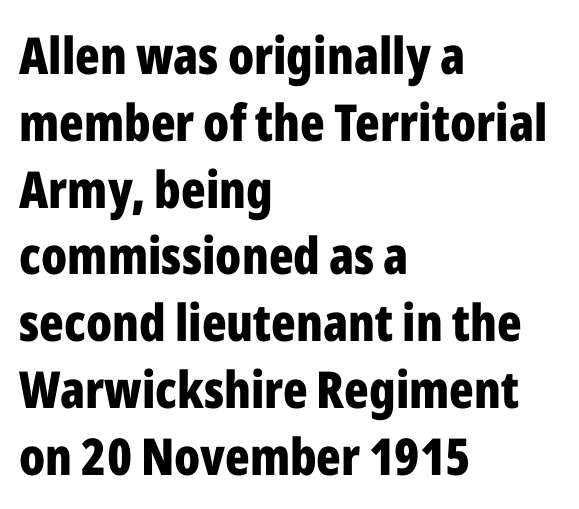
Q: Is the text bold? A: Yes.
Q: Is the text italic (slanted)? A: No, it is upright.
Q: Is the typeface a serif or a sans-serif typeface? A: Sans-serif.
Q: Is the text underlined? A: No.
Q: How is the paragraph aligned? A: Left-aligned.
Q: Is the spacing between letters normal or unusually wide? A: Normal.
Q: Is the spacing between lines tight, normal or loose? A: Normal.
Q: Width (condensed, normal, or wide)? A: Condensed.
Q: Stroke contrast? A: Low.
Q: x-height? A: Medium.
Q: Monospaced? A: No.
